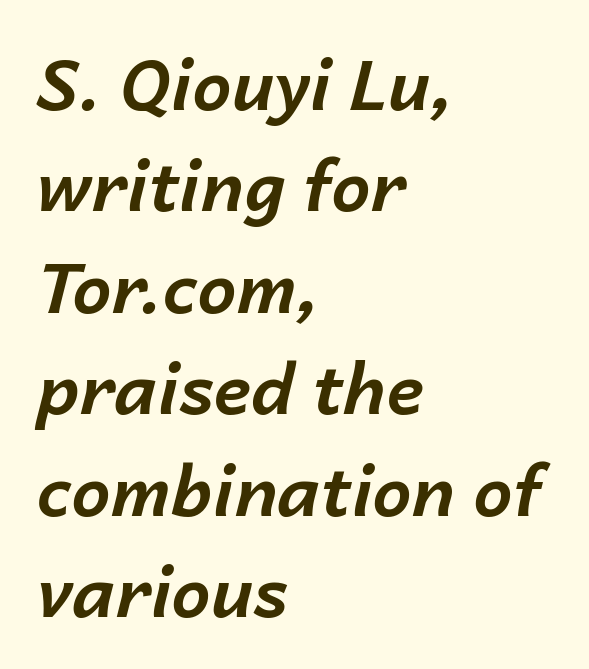
{"italic": "yes", "lean": "right", "slant_degrees": 14, "bold": "yes", "weight": "bold", "width": "normal", "stroke_contrast": "low", "x_height": "medium", "monospaced": "no", "underline": "no", "align": "left", "line_spacing": "normal", "line_spacing_ratio": 1.45, "letter_spacing": "normal", "letter_spacing_em": 0.0, "glyph_px": 70}
